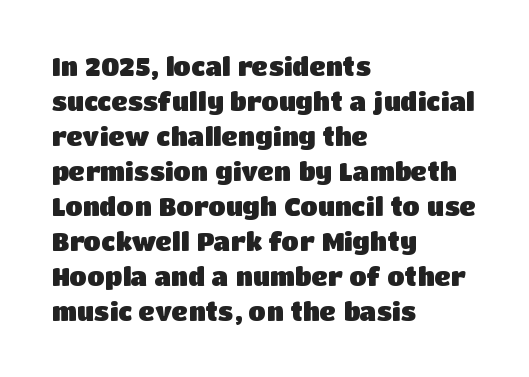
Nope, not italic — everything's standing straight. Regular leading. Teacher's note: observe the even left margin — that is flush-left alignment. The space beneath each line is pristine and unruled. Glyph-to-glyph distance matches everyday printed text.
